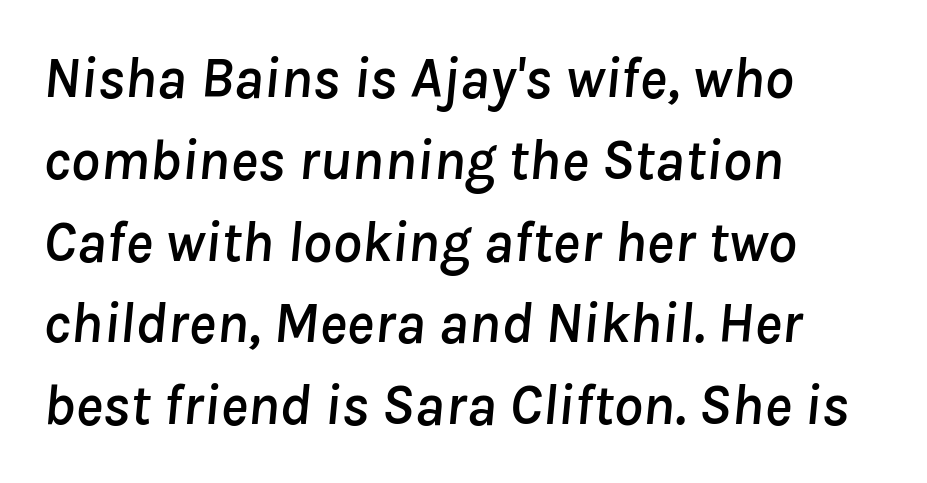
Quick note: underline off. Layout note: lines flush left. The face used here has a pronounced slope to its letters. Think of a printed novel: that variable character pitch is what you see here.
